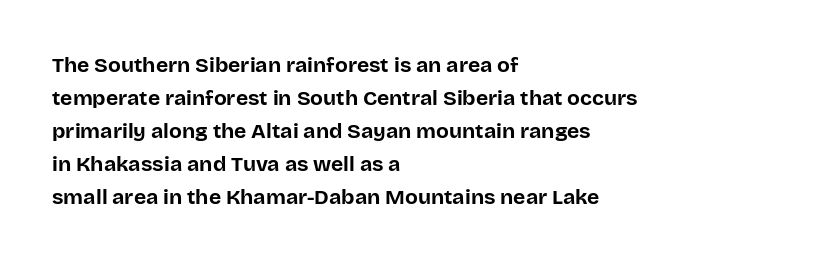
Q: Is the text bold? A: Yes.
Q: Is the text italic (slanted)? A: No, it is upright.
Q: Is the text underlined? A: No.
Q: How is the paragraph aligned? A: Left-aligned.
Q: Is the spacing between letters normal or unusually wide? A: Normal.
Q: Is the spacing between lines tight, normal or loose? A: Normal.
